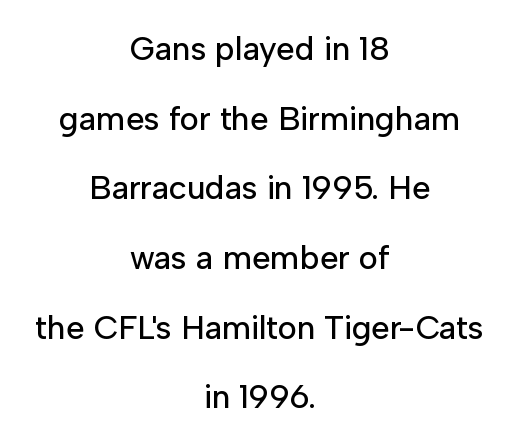
{"serif": "no", "italic": "no", "width": "normal", "stroke_contrast": "low", "x_height": "medium", "monospaced": "no", "underline": "no", "align": "center", "line_spacing": "loose", "line_spacing_ratio": 2.11, "letter_spacing": "normal", "letter_spacing_em": 0.0, "glyph_px": 33}
